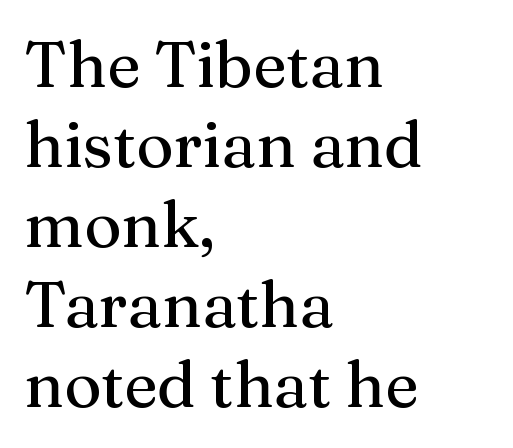
Q: Is the text italic (slanted)? A: No, it is upright.
Q: Is the typeface a serif or a sans-serif typeface? A: Serif.
Q: Is the text underlined? A: No.
Q: How is the paragraph aligned? A: Left-aligned.
Q: Is the spacing between letters normal or unusually wide? A: Normal.
Q: Is the spacing between lines tight, normal or loose? A: Normal.
Q: Width (condensed, normal, or wide)? A: Normal.
Q: Stroke contrast? A: Medium.
Q: x-height? A: Medium.
Q: Monospaced? A: No.
